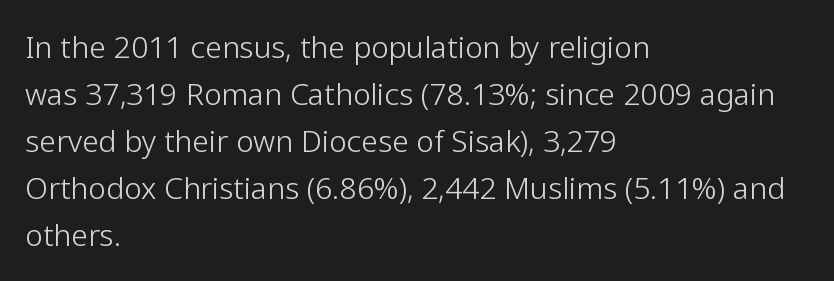
Q: Is the text bold? A: No.
Q: Is the text italic (slanted)? A: No, it is upright.
Q: Is the typeface a serif or a sans-serif typeface? A: Sans-serif.
Q: Is the text underlined? A: No.
Q: How is the paragraph aligned? A: Left-aligned.
Q: Is the spacing between letters normal or unusually wide? A: Normal.
Q: Is the spacing between lines tight, normal or loose? A: Normal.
Q: Width (condensed, normal, or wide)? A: Normal.
Q: Stroke contrast? A: Low.
Q: x-height? A: Medium.
Q: Monospaced? A: No.
